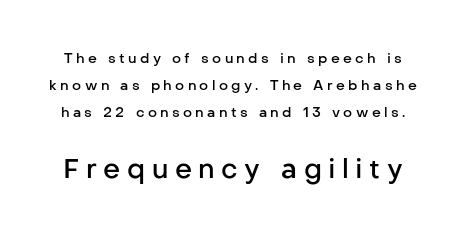
The image shows 27 px text type, upright; set loose line spacing (1.94x), unusually wide letter spacing (+0.24 em), not underlined; the second (bottom) block is 1.93x larger.
